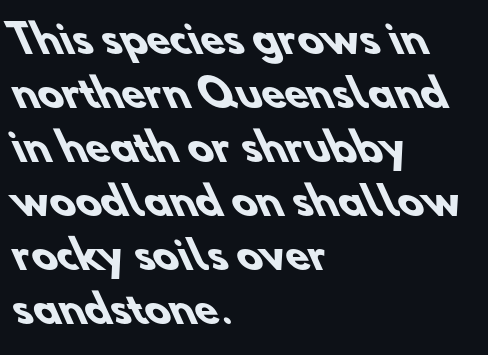
This rendering employs a face without finishing strokes, i.e., a sans-serif. Decoration check: the copy has no underline. These lines stack with their left ends in a neat column. Compared with typical paragraphs, the rows here are spaced about the same. Weight: bold. This sample has the flowing, uneven cadence of proportional lettering.
